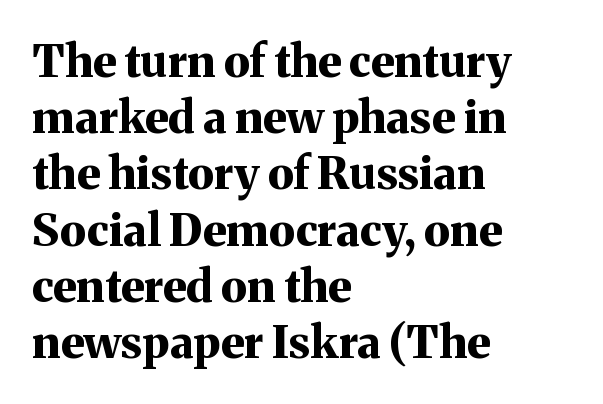
Looks like regular typesetting: each glyph gets only the width it needs. The typesetting leans heavy: a genuine bold. Quick note: underline off. Typographically, this falls in the serif category.
